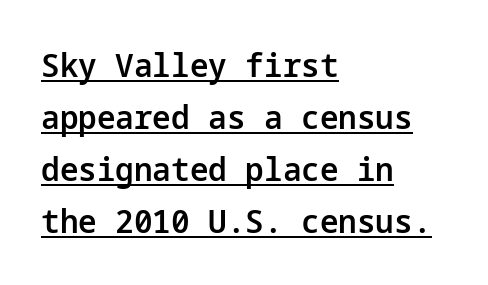
Q: Is the text bold? A: Semi-bold.
Q: Is the text italic (slanted)? A: No, it is upright.
Q: Is the typeface a serif or a sans-serif typeface? A: Sans-serif.
Q: Is the text underlined? A: Yes.
Q: How is the paragraph aligned? A: Left-aligned.
Q: Is the spacing between letters normal or unusually wide? A: Normal.
Q: Is the spacing between lines tight, normal or loose? A: Normal.
Q: Width (condensed, normal, or wide)? A: Normal.
Q: Stroke contrast? A: Low.
Q: x-height? A: Medium.
